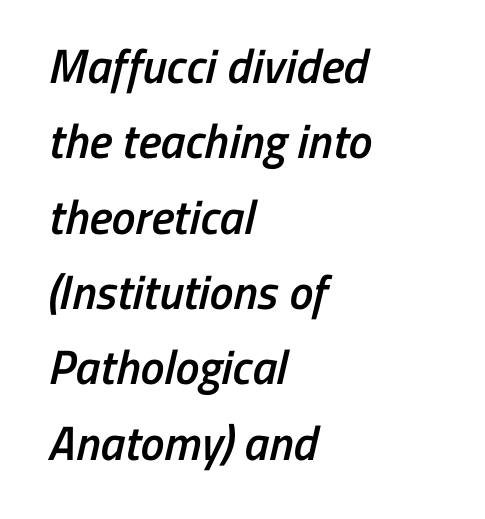
The image shows 48 px semibold, condensed sans-serif type; set left-aligned, normal line spacing (1.57x), normal letter spacing, not underlined; low stroke contrast and a medium x-height.
